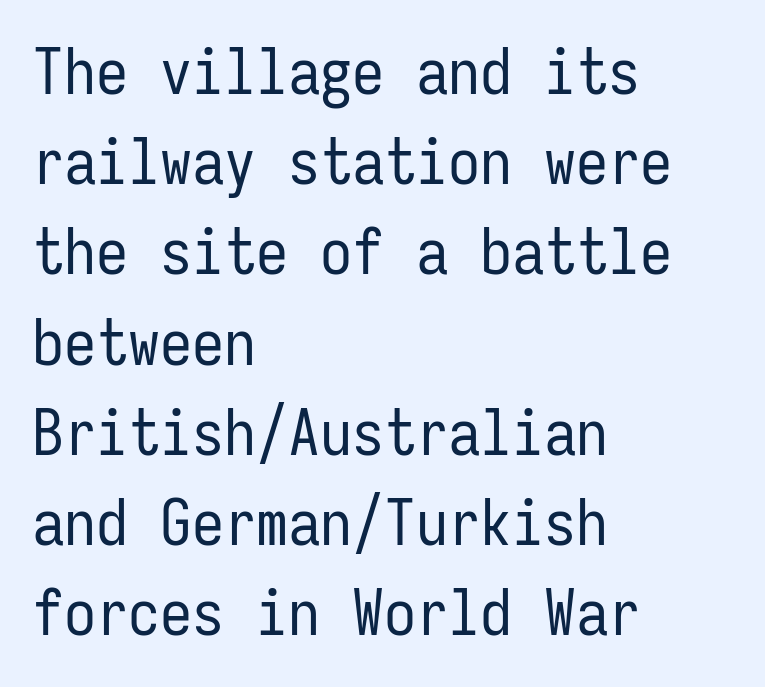
The image shows 64 px regular-weight, condensed sans-serif type, upright, monospaced; set left-aligned, normal line spacing (1.41x), normal letter spacing, not underlined; low stroke contrast and a medium x-height.
